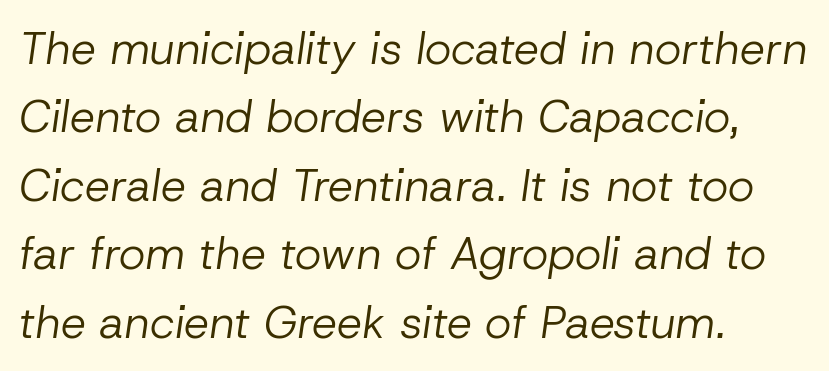
The space directly below the letters is spotless. Spacing verdict: proportional, widths tailored to each character. Is the type slanted? Yes — the strokes lean at a clear angle. Horizontal bands of white between lines are of average thickness.
